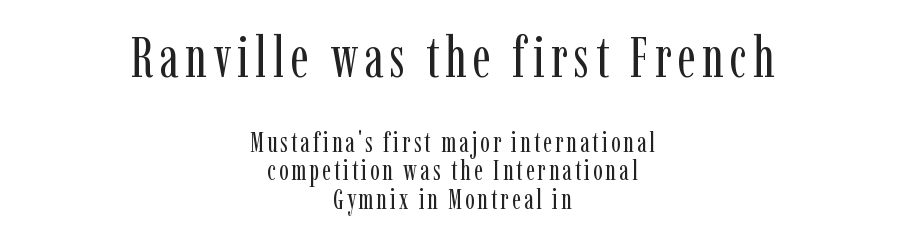
The space between consecutive lines is stingy. Only glyphs here, with clear space below each row. Heaviness? Minimal to ordinary, like unemphasized prose. Varying glyph widths throughout — classic text-font behaviour. Horizontal alignment here is central, giving a formal, balanced look. The face used here is seriffed, in the tradition of book romans.
